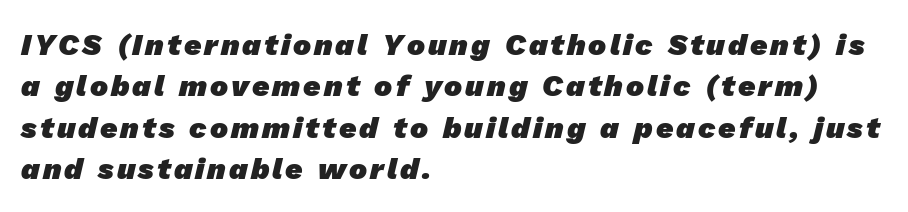
Q: Is the text bold? A: Yes.
Q: Is the typeface a serif or a sans-serif typeface? A: Sans-serif.
Q: Is the text underlined? A: No.
Q: How is the paragraph aligned? A: Left-aligned.
Q: Is the spacing between lines tight, normal or loose? A: Normal.
Q: Width (condensed, normal, or wide)? A: Normal.
Q: Stroke contrast? A: Low.
Q: x-height? A: Medium.
Q: Monospaced? A: No.
